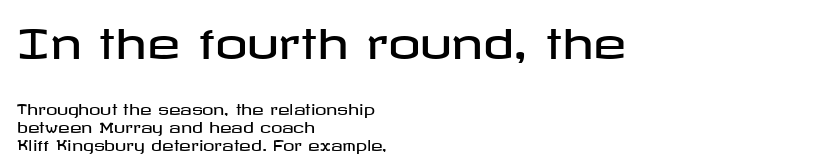
The image shows 40 px wide sans-serif type, upright; set left-aligned, normal line spacing (1.28x), normal letter spacing, not underlined; the first (top) block is 2.86x larger; low stroke contrast and a medium x-height.
